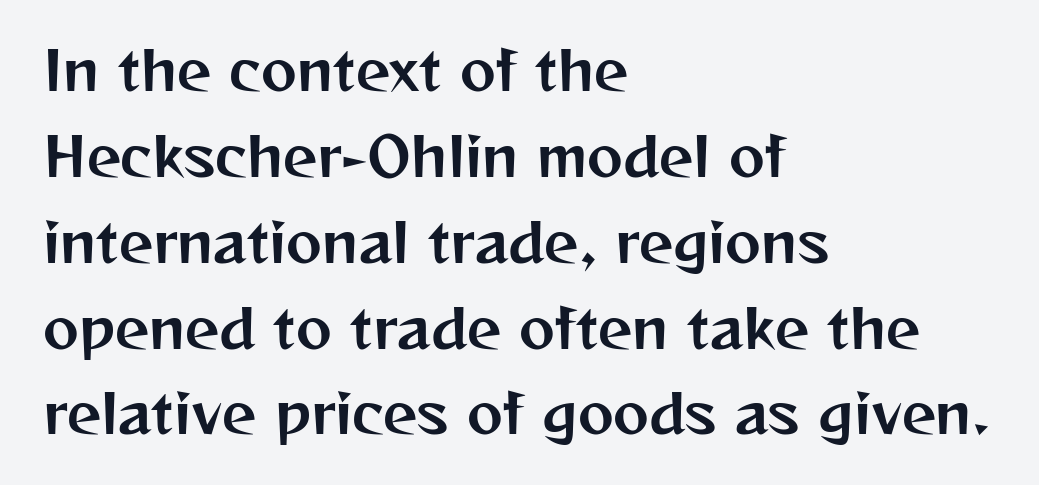
The image shows 54 px sans-serif type, upright; set left-aligned, normal line spacing (1.59x), normal letter spacing, not underlined; medium stroke contrast and a medium x-height.
